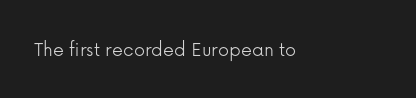
The image shows 22 px text type, upright; set normal letter spacing, not underlined.
